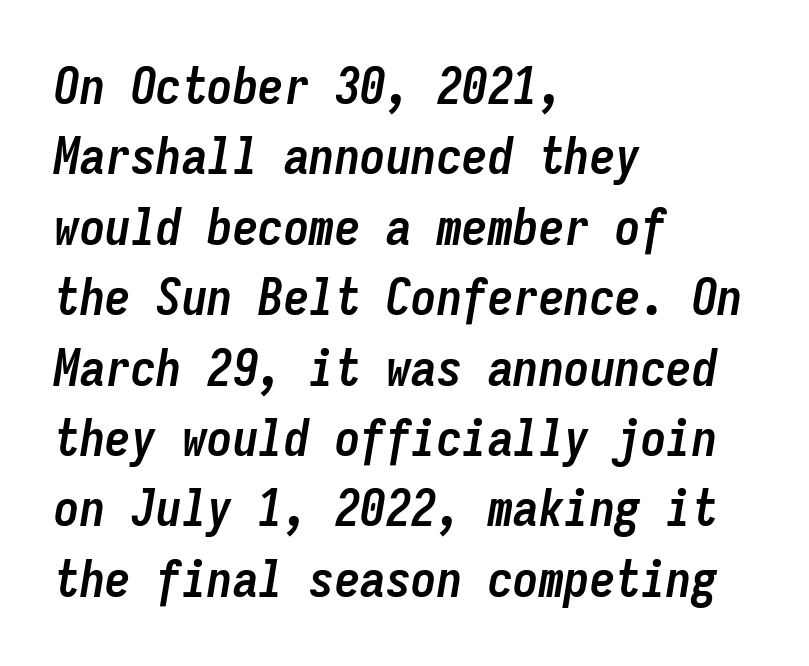
The letters are bold, with thick, heavy strokes. Every row of glyphs begins at an identical x-position on the left. Leading: standard. These lines are rendered in a fixed-pitch font.
